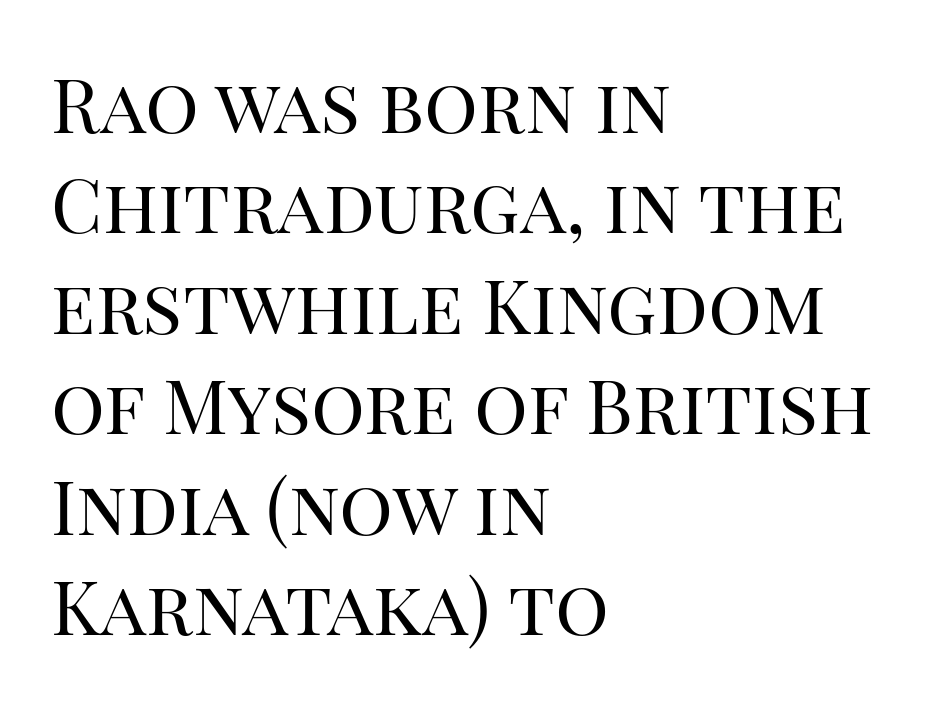
{"serif": "yes", "italic": "no", "bold": "no", "weight": "regular", "width": "normal", "stroke_contrast": "high", "x_height": "large", "monospaced": "no", "underline": "no", "align": "left", "line_spacing": "normal", "line_spacing_ratio": 1.34, "letter_spacing": "normal", "letter_spacing_em": 0.0, "glyph_px": 75}
